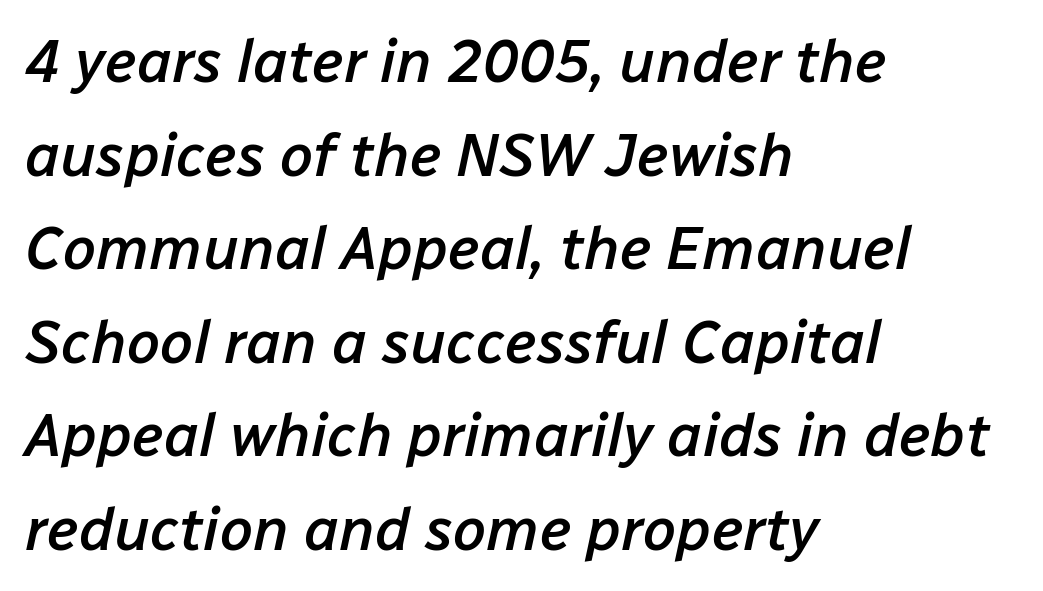
Looks like regular typesetting: each glyph gets only the width it needs. Every row of glyphs begins at an identical x-position on the left. Nobody touched the tracking dial on this one. Honestly, there is no underline to notice here at all.
